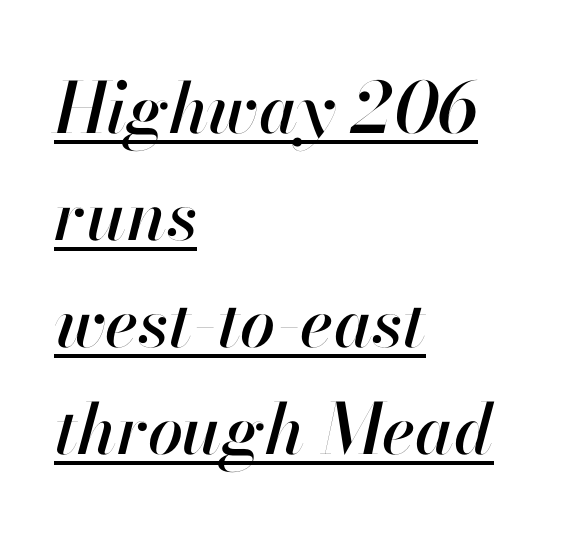
Q: Is the text italic (slanted)? A: Yes, it leans right by about 13 degrees.
Q: Is the text underlined? A: Yes.
Q: How is the paragraph aligned? A: Left-aligned.
Q: Is the spacing between letters normal or unusually wide? A: Normal.
Q: Is the spacing between lines tight, normal or loose? A: Normal.
Q: Width (condensed, normal, or wide)? A: Normal.
Q: Stroke contrast? A: High.
Q: x-height? A: Small.
Q: Monospaced? A: No.
